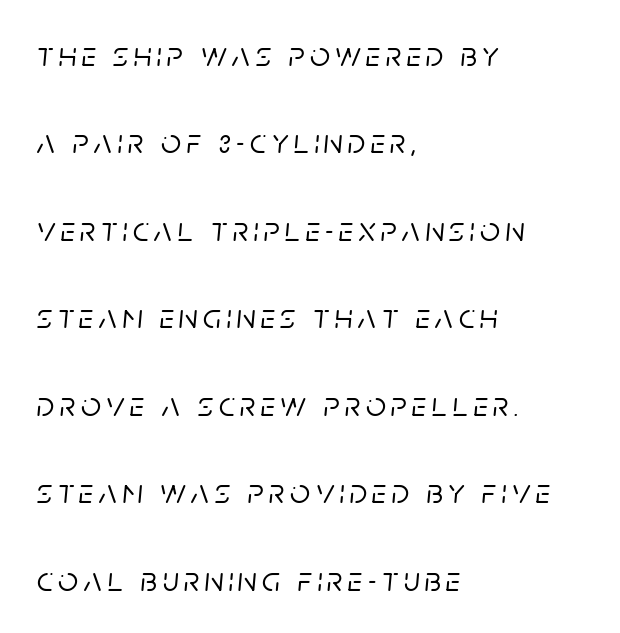
The baseline area is clear. Widely set lines give the paragraph a tall, airy silhouette. If you drew a ruler down the left edge, every line would touch it. Does the lettering tilt? It does — this is italic. Here the designer chose a conventional face with non-uniform glyph widths.
